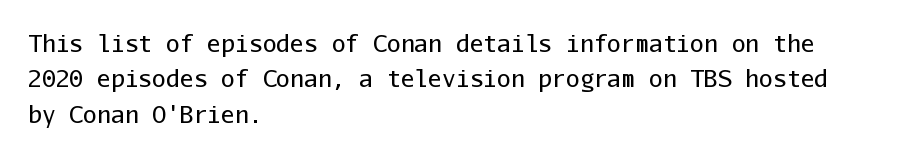
Q: Is the text bold? A: No.
Q: Is the text italic (slanted)? A: No, it is upright.
Q: Is the text underlined? A: No.
Q: How is the paragraph aligned? A: Left-aligned.
Q: Is the spacing between letters normal or unusually wide? A: Normal.
Q: Is the spacing between lines tight, normal or loose? A: Normal.
